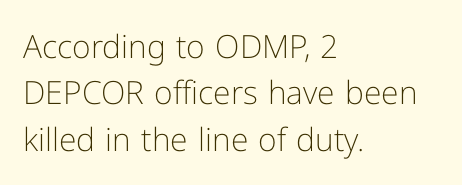
Vertical spacing — default. Each word holds together tightly as a unit, with standard inter-letter gaps. These lines are rendered in a variable-pitch font. Which margin do the lines hug? The left one — the right edge is uneven. Ink coverage per letter is moderate at most.
